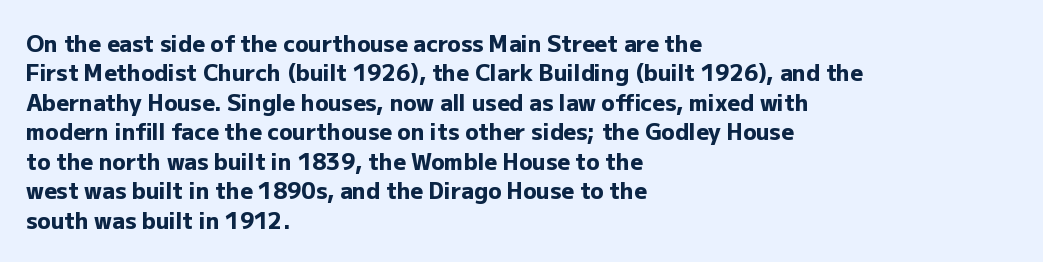
The image shows 22 px bold type, upright; set left-aligned, normal line spacing (1.34x), normal letter spacing, not underlined.
